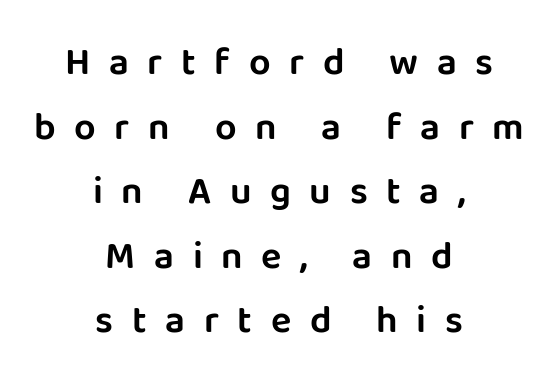
Q: Is the text italic (slanted)? A: No, it is upright.
Q: Is the typeface a serif or a sans-serif typeface? A: Sans-serif.
Q: Is the text underlined? A: No.
Q: How is the paragraph aligned? A: Centered.
Q: Is the spacing between letters normal or unusually wide? A: Unusually wide.
Q: Is the spacing between lines tight, normal or loose? A: Normal.
Q: Width (condensed, normal, or wide)? A: Normal.
Q: Stroke contrast? A: Low.
Q: x-height? A: Large.
Q: Monospaced? A: No.
